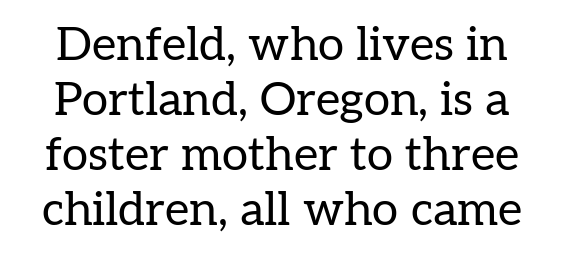
{"serif": "yes", "italic": "no", "bold": "no", "weight": "regular", "width": "normal", "stroke_contrast": "low", "x_height": "medium", "monospaced": "no", "underline": "no", "line_spacing_ratio": 1.17, "letter_spacing": "normal", "letter_spacing_em": 0.0, "glyph_px": 47}
